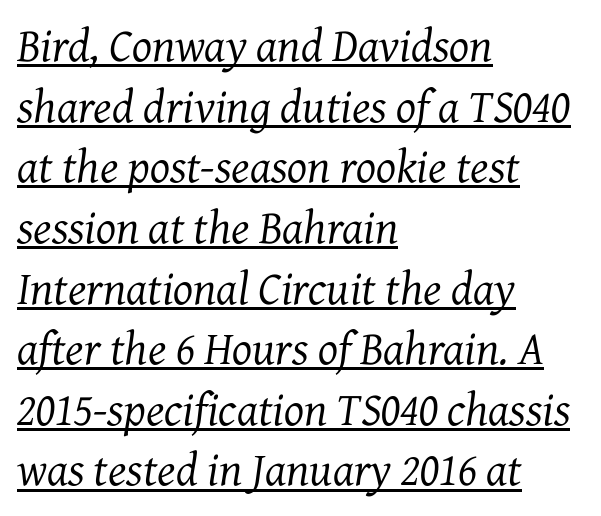
The passage shown is typed in a proportional face where columns would drift. Rows of type keep a routine distance in the vertical direction. The string is rendered with underlining switched on. These lines are set flush left with a ragged right edge. Inter-character spacing is left at the font's built-in metrics. Classification — serif.
